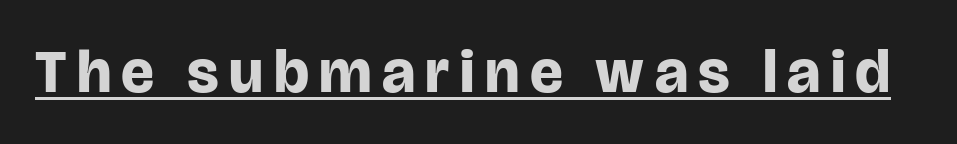
The characters look thick and weighty, a clear bold. Serif or sans? Sans — the stroke terminals are bare. The face used here appears with an underline applied. When letters stand straight like this, we call the style roman or upright. Looks like regular typesetting: each glyph gets only the width it needs.
